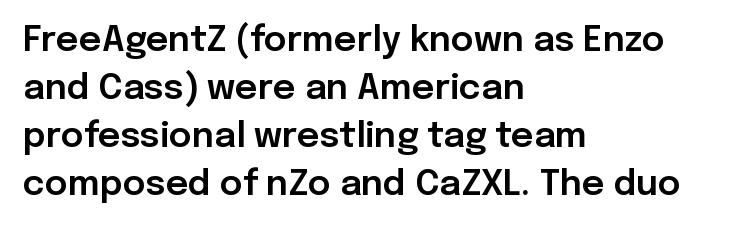
The image shows 35 px sans-serif type, upright; set left-aligned, normal line spacing (1.37x), normal letter spacing, not underlined; low stroke contrast and a medium x-height.
